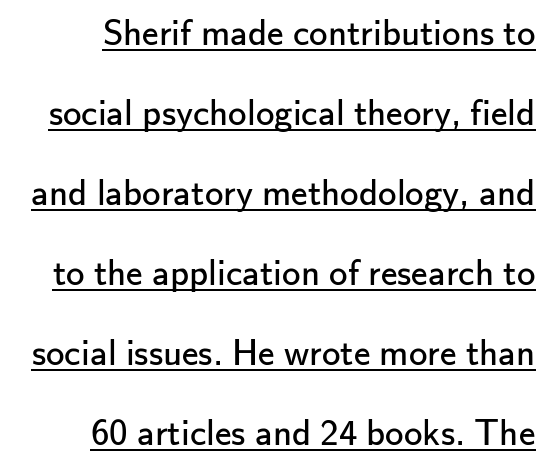
Q: Is the text bold? A: No.
Q: Is the text italic (slanted)? A: No, it is upright.
Q: Is the typeface a serif or a sans-serif typeface? A: Sans-serif.
Q: Is the text underlined? A: Yes.
Q: Is the spacing between letters normal or unusually wide? A: Normal.
Q: Is the spacing between lines tight, normal or loose? A: Loose.
Q: Width (condensed, normal, or wide)? A: Normal.
Q: Stroke contrast? A: Low.
Q: x-height? A: Small.
Q: Monospaced? A: No.
